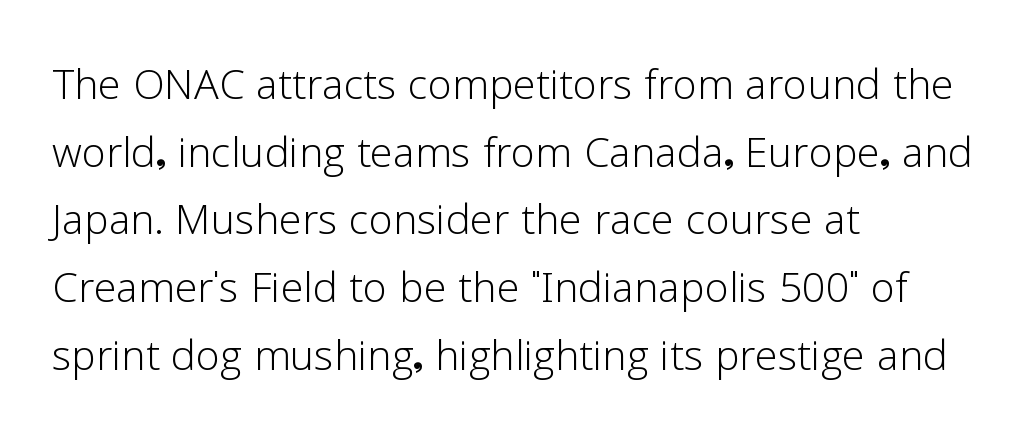
{"serif": "no", "italic": "no", "bold": "no", "weight": "light", "width": "normal", "stroke_contrast": "low", "x_height": "medium", "monospaced": "no", "underline": "no", "align": "left", "line_spacing_ratio": 1.23, "letter_spacing": "normal", "letter_spacing_em": 0.0, "glyph_px": 55}
